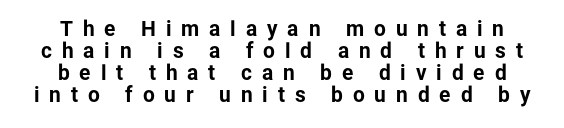
If you measured baseline to baseline, you'd find a short distance. A bare baseline throughout the passage. Upright lettering throughout. How are the letters spaced? Widely, with obvious added tracking. This sample is center-justified, so both line endings float freely. Does the weight exceed regular? Yes, all the way to bold.
